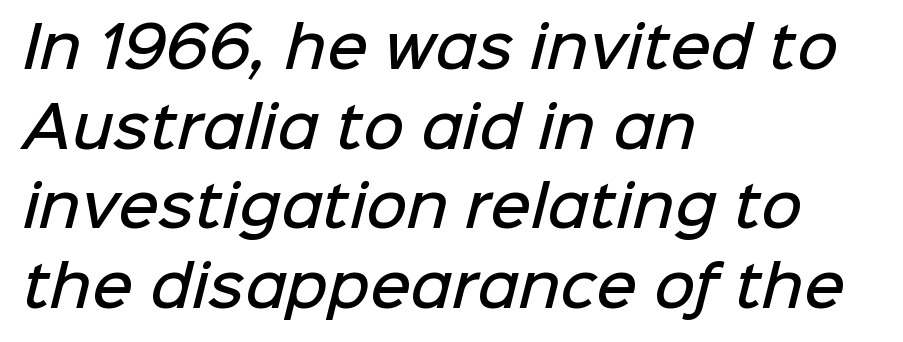
{"serif": "no", "bold": "semi", "weight": "semibold", "width": "normal", "stroke_contrast": "low", "x_height": "medium", "monospaced": "no", "underline": "no", "align": "left", "line_spacing": "normal", "line_spacing_ratio": 1.42, "letter_spacing": "normal", "letter_spacing_em": 0.0, "glyph_px": 56}
